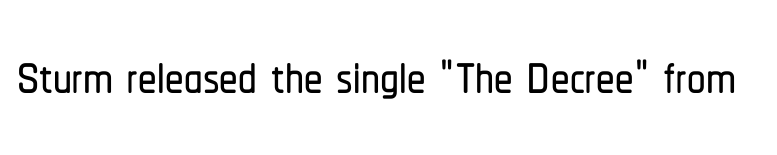
The characters display no serif detailing; their extremities are plain. Tracking here is standard; glyphs follow each other at the usual distance. The letters stand upright; this is a roman face. Looks like regular typesetting: each glyph gets only the width it needs.
